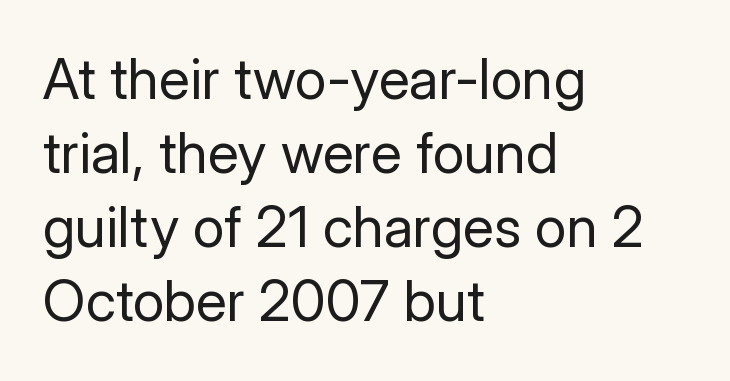
{"serif": "no", "italic": "no", "bold": "no", "weight": "regular", "width": "normal", "stroke_contrast": "low", "x_height": "medium", "monospaced": "no", "underline": "no", "align": "left", "line_spacing": "normal", "line_spacing_ratio": 1.3, "letter_spacing": "normal", "letter_spacing_em": 0.0, "glyph_px": 57}
